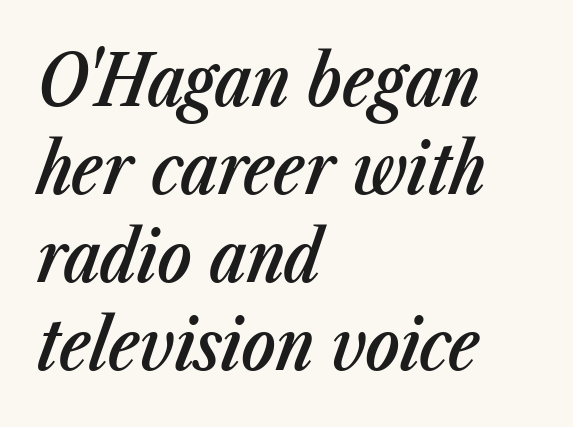
Weight check: semibold — heavier than regular, not quite bold. The rendering anchors every line to the left-hand side. Default kerning and tracking; the words read as compact shapes. Slanted lettering throughout.
